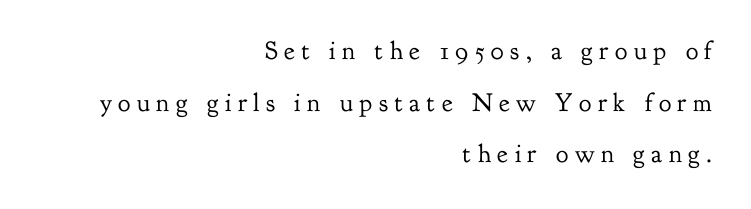
Q: Is the text bold? A: No.
Q: Is the text italic (slanted)? A: No, it is upright.
Q: Is the text underlined? A: No.
Q: How is the paragraph aligned? A: Right-aligned.
Q: Is the spacing between letters normal or unusually wide? A: Unusually wide.
Q: Is the spacing between lines tight, normal or loose? A: Loose.
